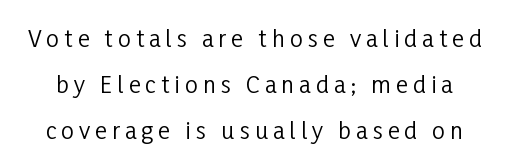
Q: Is the text bold? A: No.
Q: Is the text italic (slanted)? A: No, it is upright.
Q: Is the text underlined? A: No.
Q: Is the spacing between letters normal or unusually wide? A: Unusually wide.
Q: Is the spacing between lines tight, normal or loose? A: Loose.
